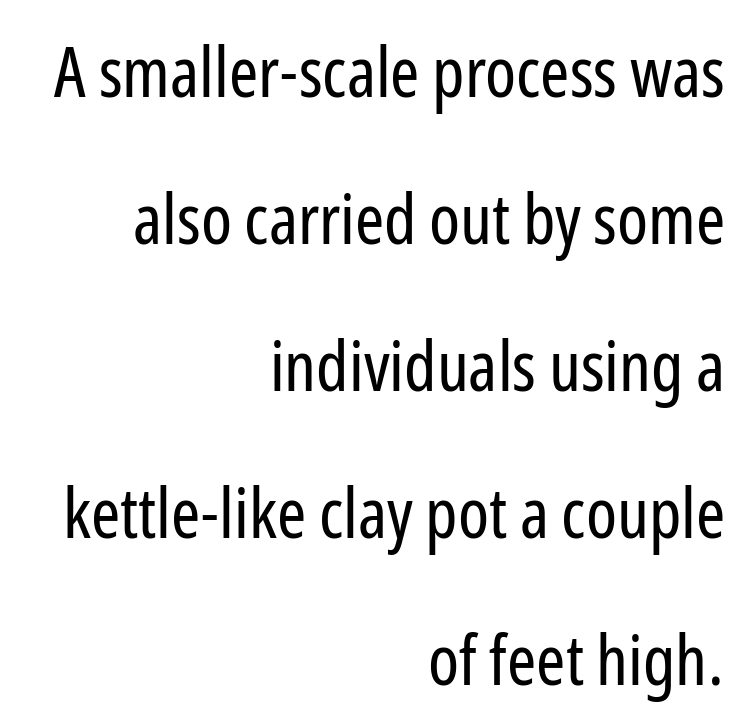
The image shows 70 px regular-weight, condensed sans-serif type, upright; set right-aligned, loose line spacing (2.1x), normal letter spacing, not underlined; low stroke contrast and a medium x-height.
